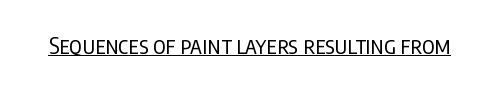
{"italic": "no", "bold": "no", "underline": "yes", "letter_spacing": "normal", "letter_spacing_em": 0.0, "glyph_px": 23}
